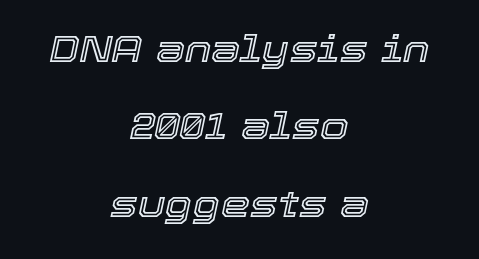
The type is set solid horizontally, with unmodified tracking. A student would call this center alignment; a typographer would say set centered. Underlining? Definitely not there. Every character sits at an angle, as italics do. Each letter keeps its own natural width here, so spacing adapts to shape. Students, observe: this is what heavily led, spacious text looks like.
